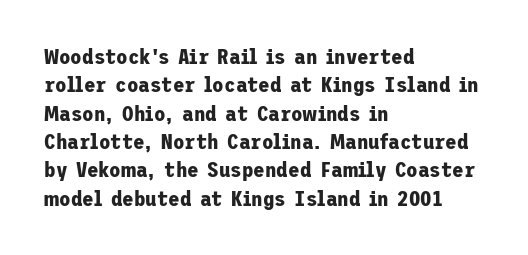
The image shows 21 px bold type, upright; set left-aligned, normal line spacing (1.35x), normal letter spacing, not underlined.
